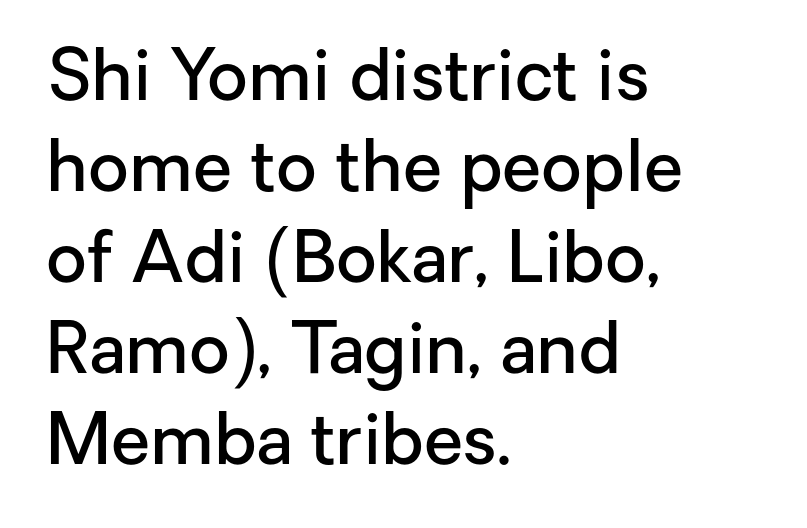
Q: Is the text bold? A: Semi-bold.
Q: Is the text italic (slanted)? A: No, it is upright.
Q: Is the typeface a serif or a sans-serif typeface? A: Sans-serif.
Q: Is the text underlined? A: No.
Q: How is the paragraph aligned? A: Left-aligned.
Q: Is the spacing between letters normal or unusually wide? A: Normal.
Q: Is the spacing between lines tight, normal or loose? A: Normal.
Q: Width (condensed, normal, or wide)? A: Normal.
Q: Stroke contrast? A: Low.
Q: x-height? A: Medium.
Q: Monospaced? A: No.
